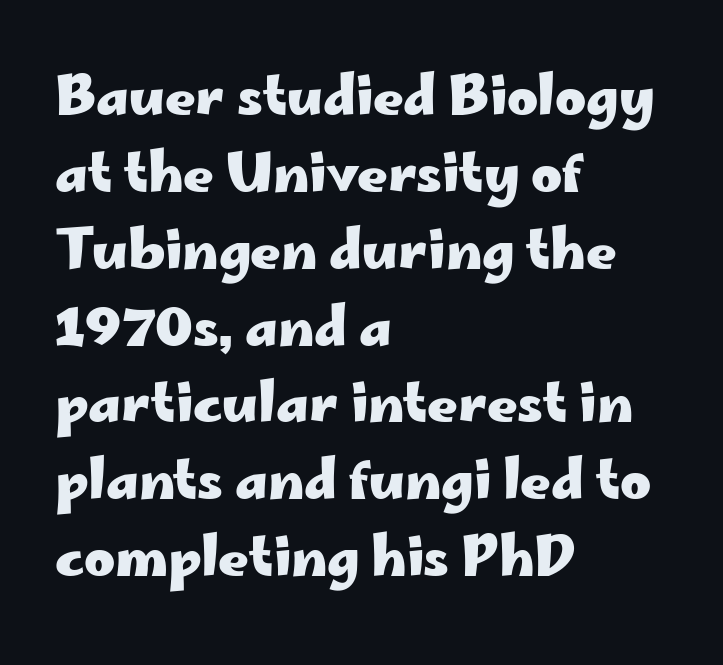
Q: Is the text bold? A: Yes.
Q: Is the text italic (slanted)? A: No, it is upright.
Q: Is the typeface a serif or a sans-serif typeface? A: Sans-serif.
Q: Is the text underlined? A: No.
Q: How is the paragraph aligned? A: Left-aligned.
Q: Is the spacing between letters normal or unusually wide? A: Normal.
Q: Is the spacing between lines tight, normal or loose? A: Normal.
Q: Width (condensed, normal, or wide)? A: Wide.
Q: Stroke contrast? A: Low.
Q: x-height? A: Small.
Q: Monospaced? A: No.
